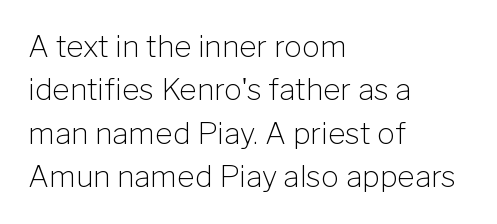
Q: Is the text bold? A: No.
Q: Is the text italic (slanted)? A: No, it is upright.
Q: Is the typeface a serif or a sans-serif typeface? A: Sans-serif.
Q: Is the text underlined? A: No.
Q: How is the paragraph aligned? A: Left-aligned.
Q: Is the spacing between letters normal or unusually wide? A: Normal.
Q: Is the spacing between lines tight, normal or loose? A: Normal.
Q: Width (condensed, normal, or wide)? A: Normal.
Q: Stroke contrast? A: Low.
Q: x-height? A: Medium.
Q: Monospaced? A: No.
